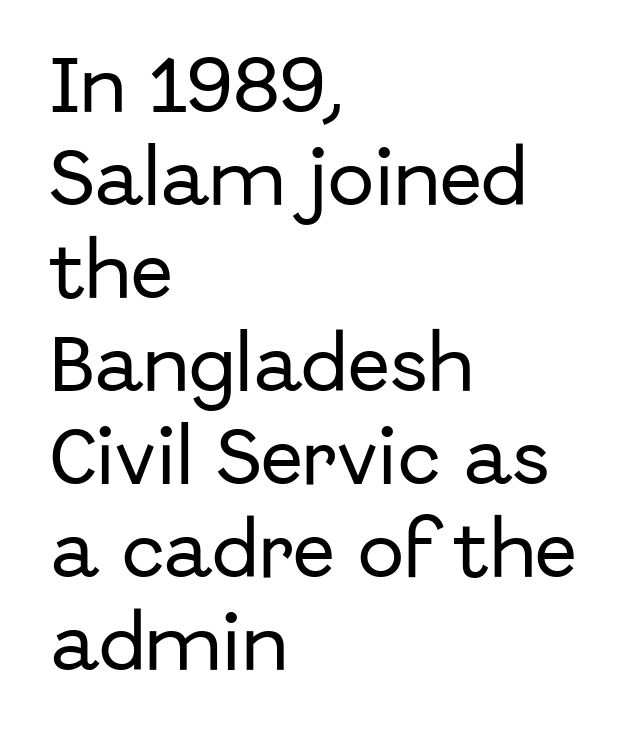
The image shows 62 px sans-serif type, upright; set left-aligned, normal line spacing (1.5x), normal letter spacing, not underlined; low stroke contrast and a medium x-height.
